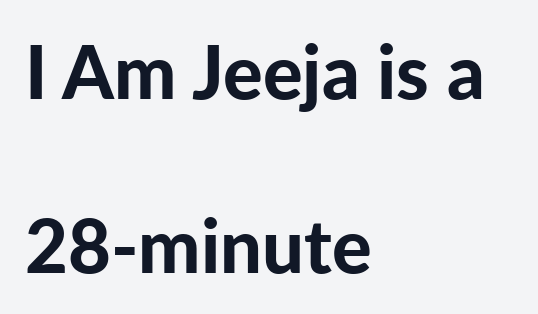
The font's upright variant was chosen for this text. The letters advance in unequal steps, a hallmark of proportional type. How would I describe the line gaps? Wide and relaxed. Pretty heavy lettering here — definitely bold. Every row of glyphs begins at an identical x-position on the left. These lines keep a tight, regular rhythm from letter to letter.
